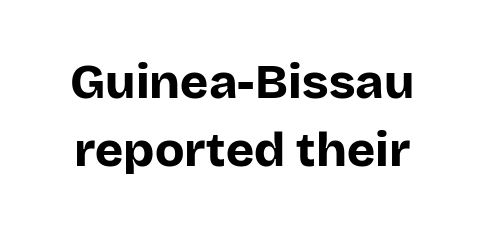
The image shows 48 px bold sans-serif type, upright; set normal line spacing (1.41x), normal letter spacing, not underlined; low stroke contrast and a large x-height.
